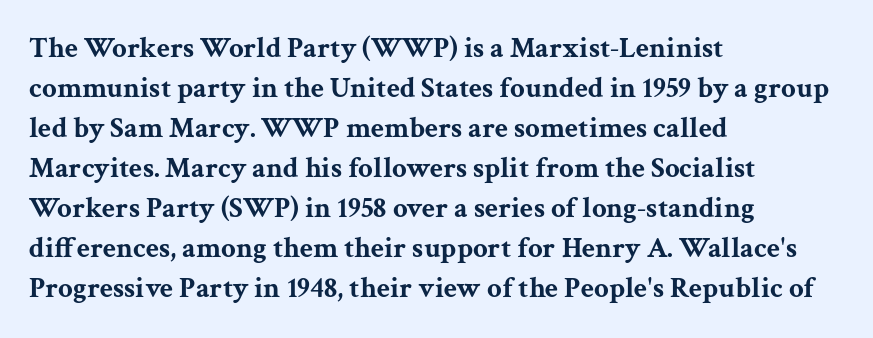
Heft: maximum for text — a bold. Standard letterfit; no display-style spreading of the glyphs. Spacing verdict: proportional, widths tailored to each character. Notice how descenders clear the ascenders below comfortably — that's standard leading. The typesetter chose a ragged-right arrangement here. It's the straight-up-and-down kind of type.
